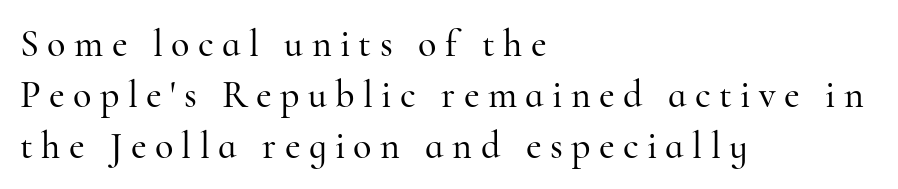
{"serif": "yes", "italic": "no", "width": "normal", "stroke_contrast": "high", "x_height": "small", "monospaced": "no", "underline": "no", "align": "left", "line_spacing": "normal", "line_spacing_ratio": 1.34, "letter_spacing": "wide", "letter_spacing_em": 0.22, "glyph_px": 38}
